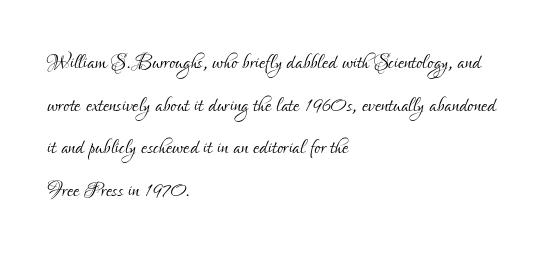
Just letters on the line, the space beneath them empty. Observe the absence of serifs on each vertical stroke in this sample. Proportional: the letters do not fall into vertical columns.
